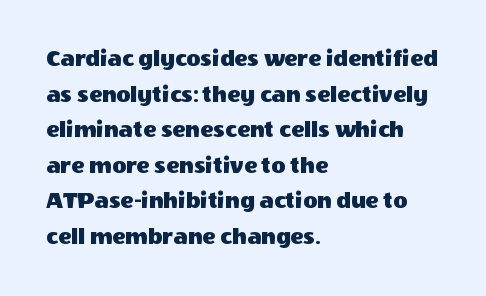
Q: Is the text italic (slanted)? A: No, it is upright.
Q: Is the text underlined? A: No.
Q: How is the paragraph aligned? A: Left-aligned.
Q: Is the spacing between letters normal or unusually wide? A: Normal.
Q: Is the spacing between lines tight, normal or loose? A: Normal.
